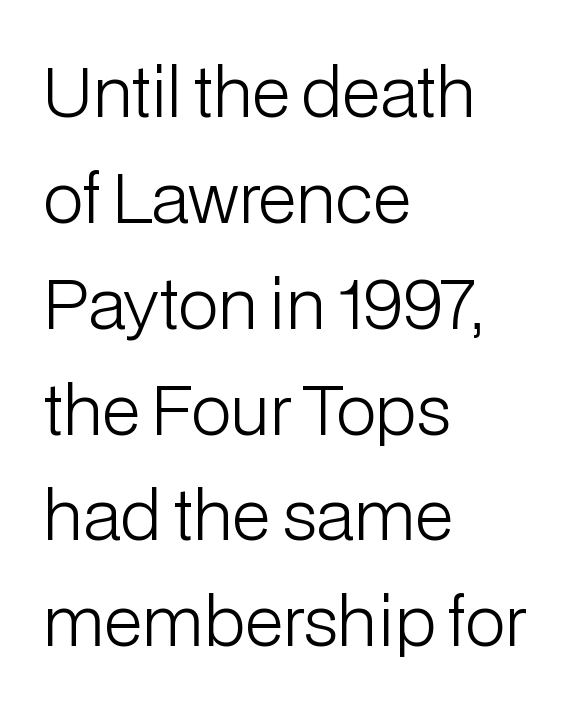
The image shows 67 px light sans-serif type, upright; set left-aligned, normal line spacing (1.58x), normal letter spacing, not underlined; low stroke contrast and a medium x-height.
